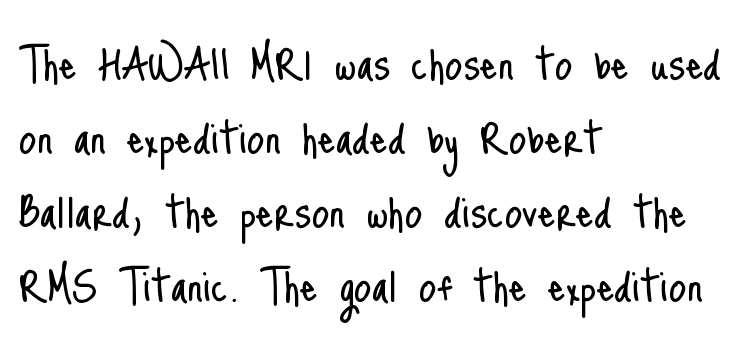
The image shows 56 px light, condensed sans-serif type, upright; set left-aligned, normal line spacing (1.32x), normal letter spacing, not underlined; low stroke contrast and a small x-height.
